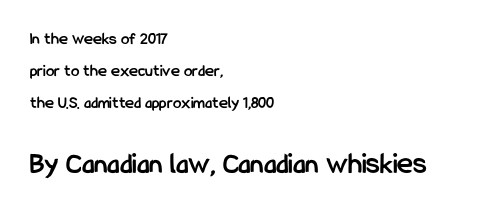
The image shows 30 px semibold, condensed sans-serif type, upright; set left-aligned, line spacing 1.87x, normal letter spacing, not underlined; the second (bottom) block is 1.76x larger; low stroke contrast and a medium x-height.
